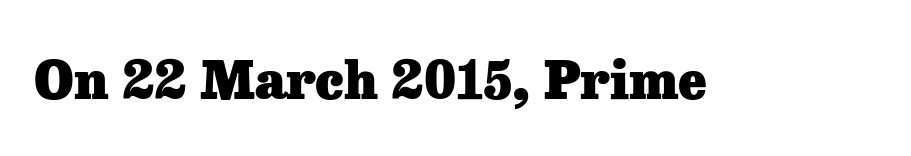
Q: Is the text bold? A: Yes.
Q: Is the text italic (slanted)? A: No, it is upright.
Q: Is the typeface a serif or a sans-serif typeface? A: Serif.
Q: Is the text underlined? A: No.
Q: Is the spacing between letters normal or unusually wide? A: Normal.
Q: Width (condensed, normal, or wide)? A: Normal.
Q: Stroke contrast? A: Low.
Q: x-height? A: Medium.
Q: Monospaced? A: No.
